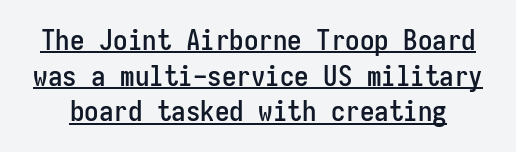
Q: Is the text italic (slanted)? A: No, it is upright.
Q: Is the typeface a serif or a sans-serif typeface? A: Sans-serif.
Q: Is the text underlined? A: Yes.
Q: Is the spacing between letters normal or unusually wide? A: Normal.
Q: Width (condensed, normal, or wide)? A: Condensed.
Q: Stroke contrast? A: Low.
Q: x-height? A: Medium.
Q: Monospaced? A: Yes.
